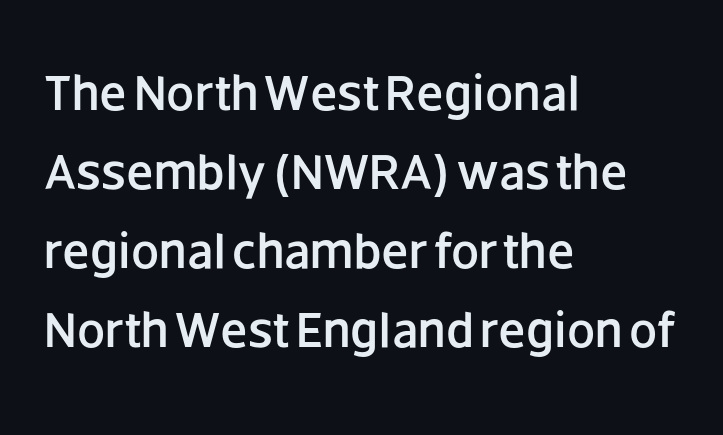
{"serif": "no", "italic": "no", "width": "normal", "stroke_contrast": "low", "x_height": "large", "monospaced": "no", "underline": "no", "align": "left", "line_spacing": "normal", "line_spacing_ratio": 1.58, "letter_spacing": "normal", "letter_spacing_em": 0.0, "glyph_px": 50}
